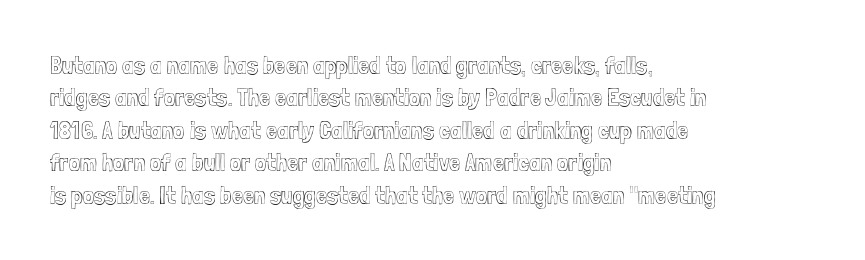
{"italic": "no", "underline": "no", "align": "left", "line_spacing": "normal", "line_spacing_ratio": 1.3, "letter_spacing": "normal", "letter_spacing_em": 0.0, "glyph_px": 25}
